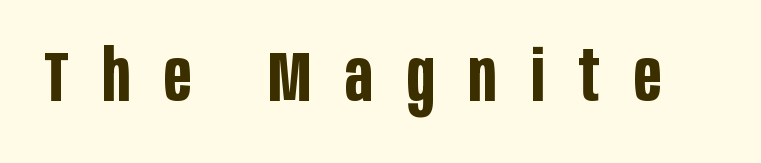
Q: Is the text bold? A: Yes.
Q: Is the text italic (slanted)? A: No, it is upright.
Q: Is the typeface a serif or a sans-serif typeface? A: Sans-serif.
Q: Is the text underlined? A: No.
Q: Is the spacing between letters normal or unusually wide? A: Unusually wide.
Q: Width (condensed, normal, or wide)? A: Condensed.
Q: Stroke contrast? A: Low.
Q: x-height? A: Large.
Q: Monospaced? A: No.
